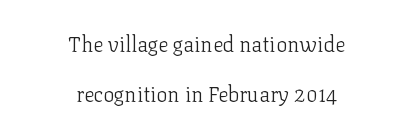
Vertical spacing — loose. No letter is thick-stroked: the sample isn't bold. The area under the type is left untouched. Characters follow at the spacing the type designer built in.
